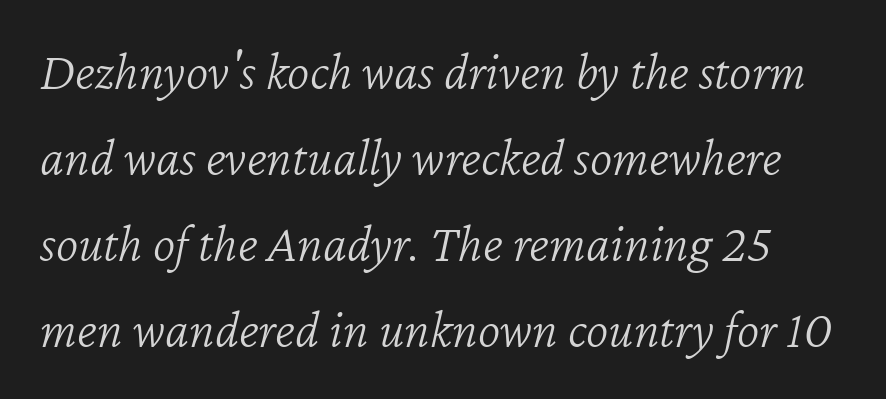
Letters rest on an invisible, unmarked baseline. Vertical stems look standard width or narrower in stroke. This sample has the flowing, uneven cadence of proportional lettering. The letters are slanted; this is an italic face. The line texture is even and compact thanks to regular tracking. Rows of type keep a routine distance in the vertical direction.
